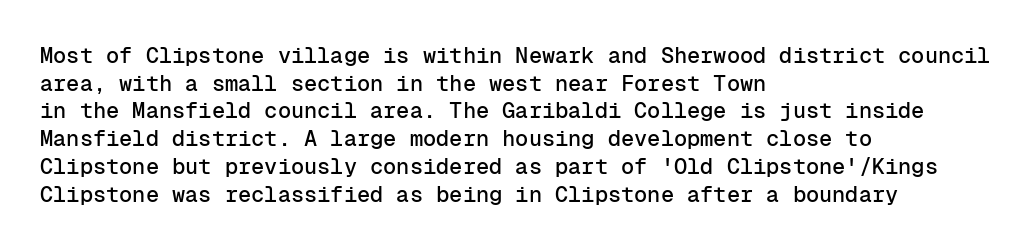
The image shows 22 px text type, upright; set left-aligned, normal line spacing (1.26x), normal letter spacing, not underlined.
